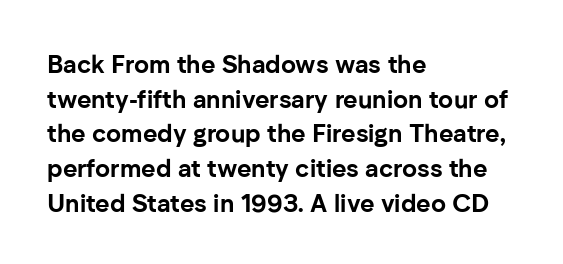
{"italic": "no", "bold": "yes", "underline": "no", "align": "left", "line_spacing": "normal", "line_spacing_ratio": 1.39, "letter_spacing": "normal", "letter_spacing_em": 0.0, "glyph_px": 25}
